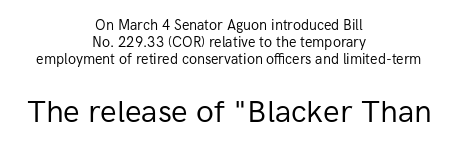
Heft: none added — not bold. Leftover space on each line is divided equally before and after the words. The second block has been scaled up relative to the first. Characters follow at the spacing the type designer built in.
